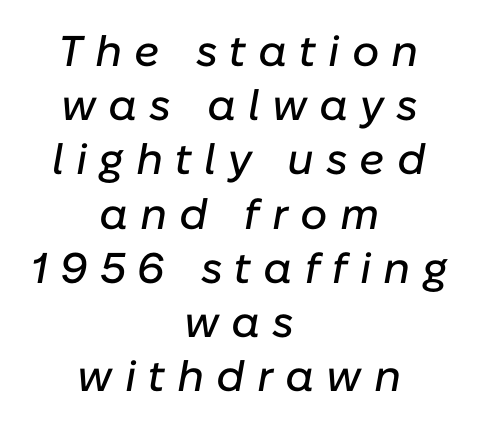
{"italic": "yes", "lean": "right", "slant_degrees": 10, "width": "normal", "stroke_contrast": "low", "x_height": "medium", "monospaced": "no", "underline": "no", "align": "center", "line_spacing": "normal", "line_spacing_ratio": 1.26, "letter_spacing": "wide", "letter_spacing_em": 0.28, "glyph_px": 43}
